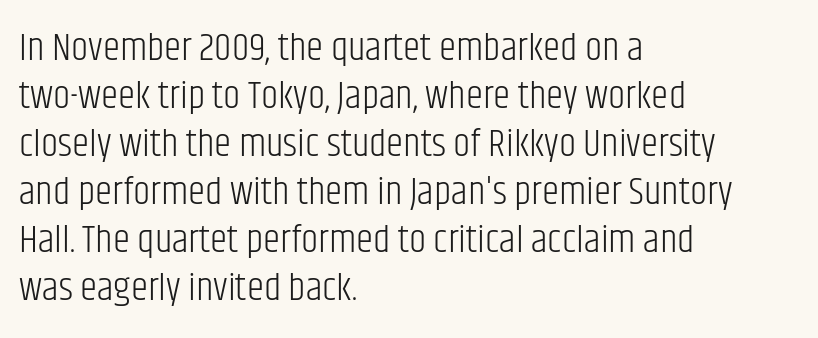
The image shows 39 px light, condensed sans-serif type, upright; set left-aligned, line spacing 1.23x, normal letter spacing, not underlined; low stroke contrast and a large x-height.
